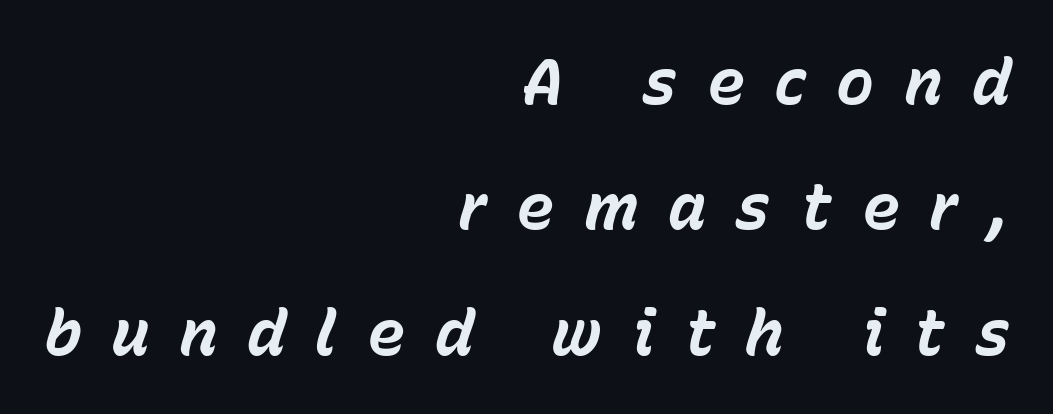
The rendering anchors every line to the right-hand side. Characters follow at a spacing far wider than the type designer built in. Looks like regular typesetting: each glyph gets only the width it needs. Any mark beneath the type? The region is blank. Posture: slanted. Notice how thick the strokes are: this is what a full bold looks like.
